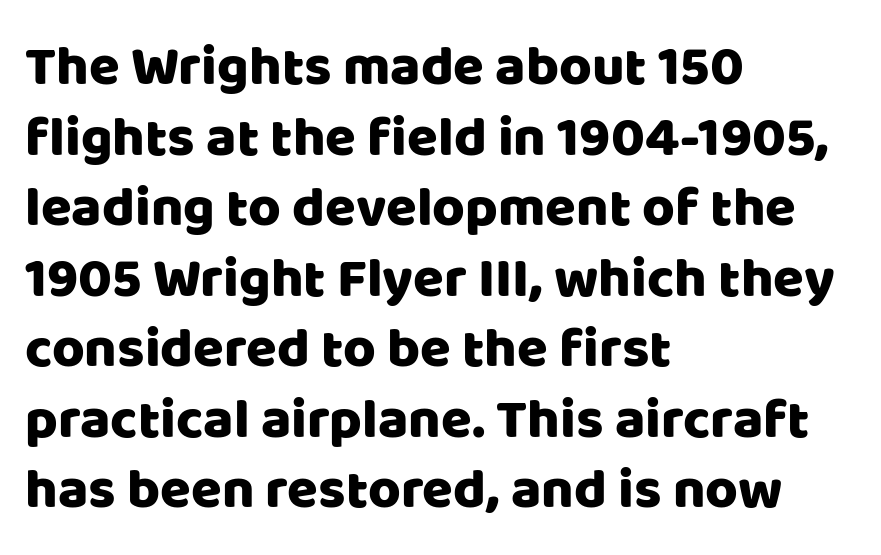
Students, observe: this is what conventionally led text looks like. Note the varied advance widths — an 'i' is clearly narrower than an 'm'. Where is the straight margin? On the left. Observe the ordinary spacing: letters are neighbours, not strangers.
